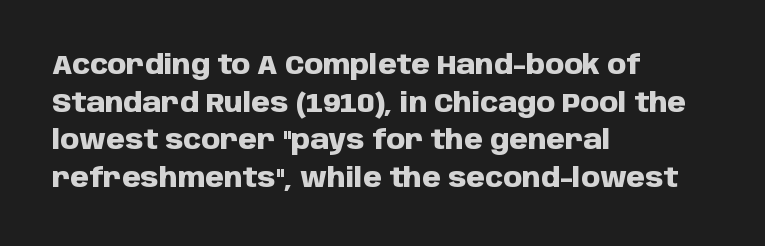
Q: Is the text bold? A: Yes.
Q: Is the text italic (slanted)? A: No, it is upright.
Q: Is the text underlined? A: No.
Q: How is the paragraph aligned? A: Left-aligned.
Q: Is the spacing between letters normal or unusually wide? A: Normal.
Q: Is the spacing between lines tight, normal or loose? A: Normal.
